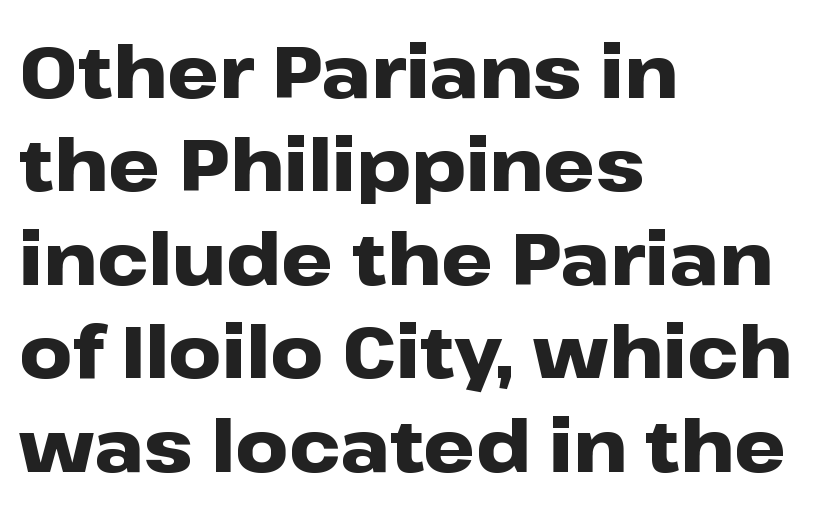
The image shows 73 px heavy, wide sans-serif type, upright; set left-aligned, normal line spacing (1.28x), normal letter spacing, not underlined; low stroke contrast and a medium x-height.
